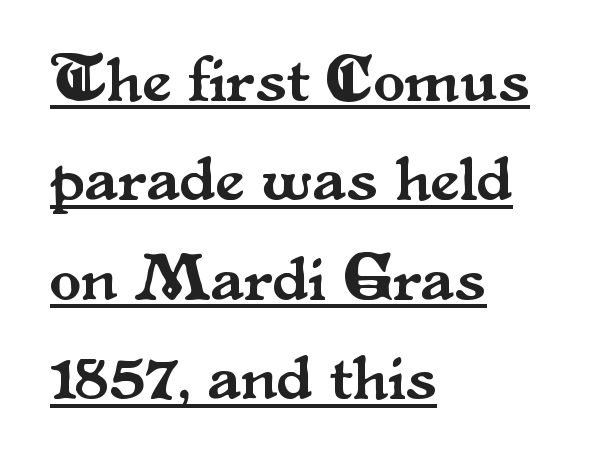
Q: Is the text italic (slanted)? A: No, it is upright.
Q: Is the typeface a serif or a sans-serif typeface? A: Serif.
Q: Is the text underlined? A: Yes.
Q: How is the paragraph aligned? A: Left-aligned.
Q: Is the spacing between letters normal or unusually wide? A: Normal.
Q: Is the spacing between lines tight, normal or loose? A: Normal.
Q: Width (condensed, normal, or wide)? A: Normal.
Q: Stroke contrast? A: Medium.
Q: x-height? A: Small.
Q: Monospaced? A: No.
